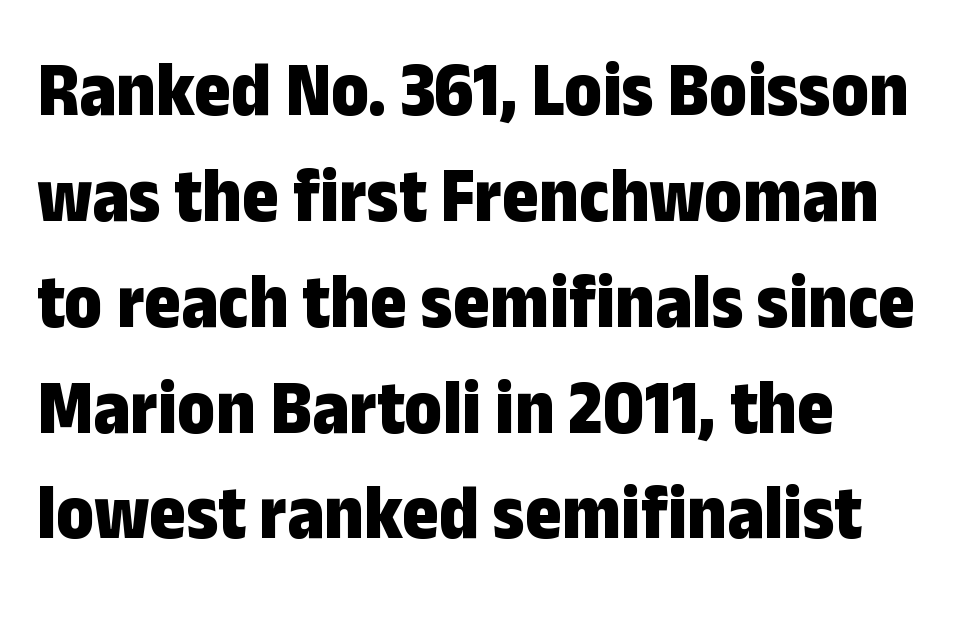
This is the regular roman posture of the typeface. Words float on clear page, feet unadorned. The face used here is rendered with its standard letterfit. Caption: bold face, heavy strokes. The passage shown is typeset with a sans-serif family.
